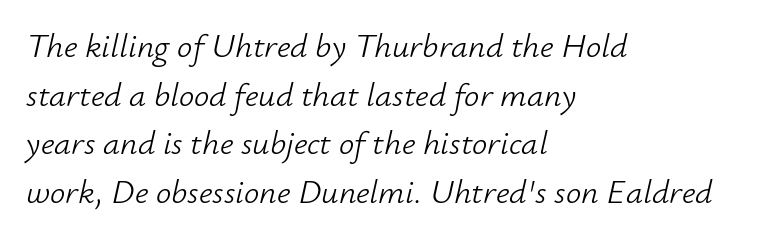
{"italic": "yes", "lean": "right", "slant_degrees": 12, "bold": "no", "weight": "light", "width": "normal", "stroke_contrast": "low", "x_height": "small", "monospaced": "no", "underline": "no", "align": "left", "line_spacing": "normal", "line_spacing_ratio": 1.43, "letter_spacing": "normal", "letter_spacing_em": 0.0, "glyph_px": 34}
